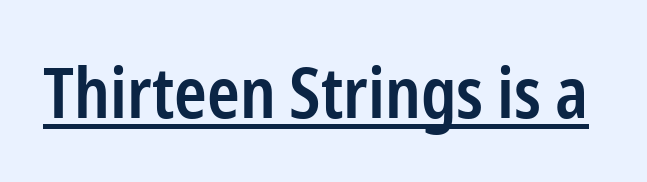
Q: Is the text bold? A: Semi-bold.
Q: Is the text italic (slanted)? A: No, it is upright.
Q: Is the typeface a serif or a sans-serif typeface? A: Sans-serif.
Q: Is the text underlined? A: Yes.
Q: Is the spacing between letters normal or unusually wide? A: Normal.
Q: Width (condensed, normal, or wide)? A: Condensed.
Q: Stroke contrast? A: Low.
Q: x-height? A: Medium.
Q: Monospaced? A: No.
